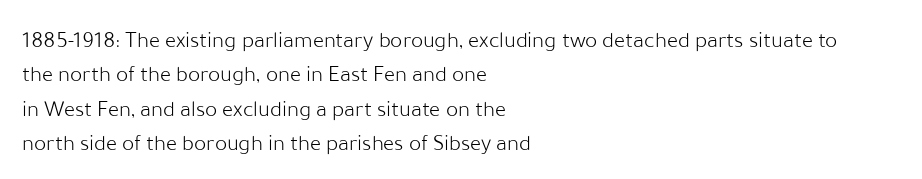
{"italic": "no", "bold": "no", "underline": "no", "align": "left", "line_spacing": "normal", "line_spacing_ratio": 1.49, "letter_spacing": "normal", "letter_spacing_em": 0.0, "glyph_px": 23}
